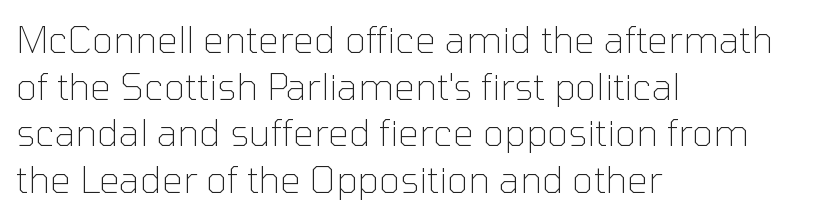
{"serif": "no", "italic": "no", "bold": "no", "weight": "thin", "width": "normal", "stroke_contrast": "low", "x_height": "medium", "monospaced": "no", "underline": "no", "align": "left", "line_spacing": "normal", "line_spacing_ratio": 1.26, "letter_spacing": "normal", "letter_spacing_em": 0.0, "glyph_px": 37}
